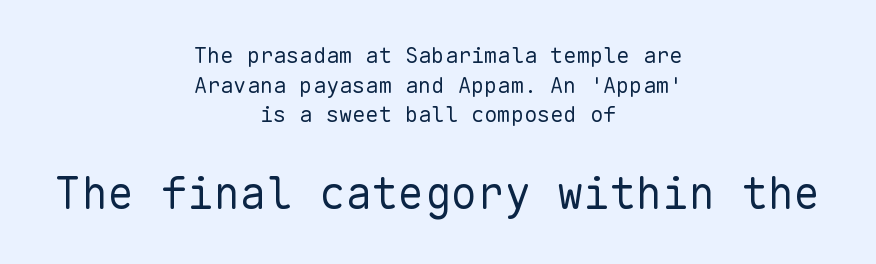
{"serif": "no", "italic": "no", "bold": "no", "weight": "regular", "width": "normal", "stroke_contrast": "low", "x_height": "medium", "monospaced": "yes", "underline": "no", "align": "center", "line_spacing": "normal", "line_spacing_ratio": 1.35, "letter_spacing": "normal", "letter_spacing_em": 0.0, "larger_block": "second", "size_ratio": 2.0, "glyph_px": 44}
